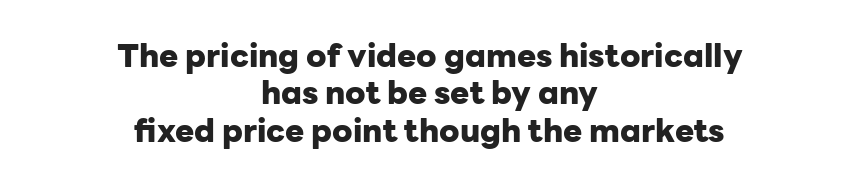
{"serif": "no", "italic": "no", "bold": "yes", "weight": "heavy", "width": "normal", "stroke_contrast": "low", "x_height": "medium", "monospaced": "no", "underline": "no", "align": "center", "line_spacing_ratio": 1.17, "letter_spacing": "normal", "letter_spacing_em": 0.0, "glyph_px": 32}
